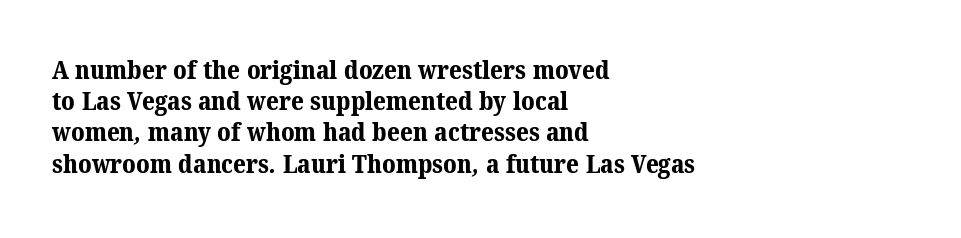
Horizontal alignment here is leftward, the default for most running prose. Rows of type keep a routine distance in the vertical direction. Bare-footed words on every line. Nothing unusual about the tracking: characters are spaced as the font intends.
